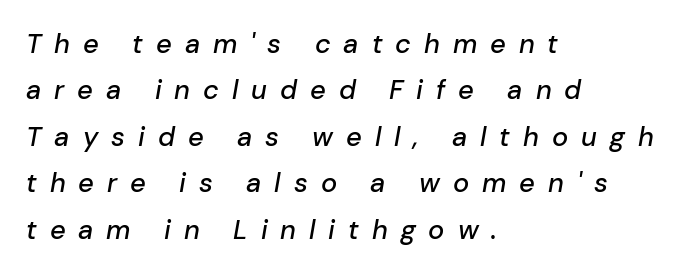
The letterforms stand isolated, each surrounded by extra space. Caption: multi-line text, flush left, ragged right. An italicized treatment has been applied to the whole sample. The baseline area is clear.
